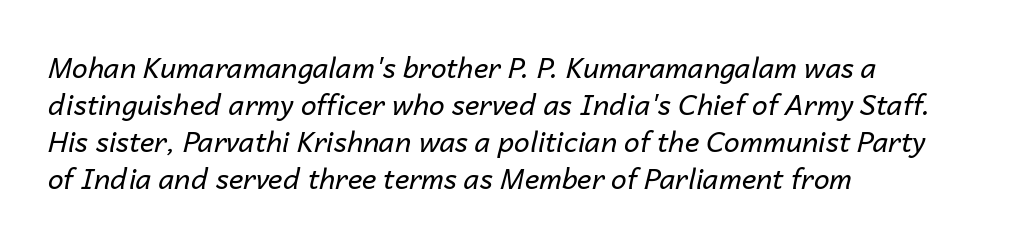
The image shows 28 px regular-weight type, italic (leaning right); set left-aligned, normal line spacing (1.32x), normal letter spacing, not underlined; low stroke contrast and a medium x-height.
